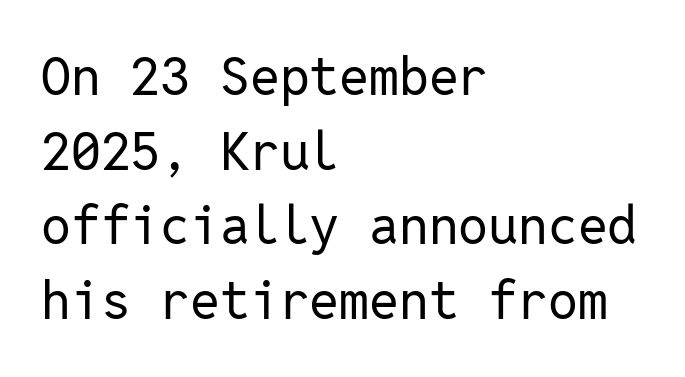
{"serif": "no", "italic": "no", "bold": "no", "weight": "regular", "width": "normal", "stroke_contrast": "low", "x_height": "medium", "monospaced": "yes", "underline": "no", "align": "left", "line_spacing": "normal", "line_spacing_ratio": 1.41, "letter_spacing": "normal", "letter_spacing_em": 0.0, "glyph_px": 53}
